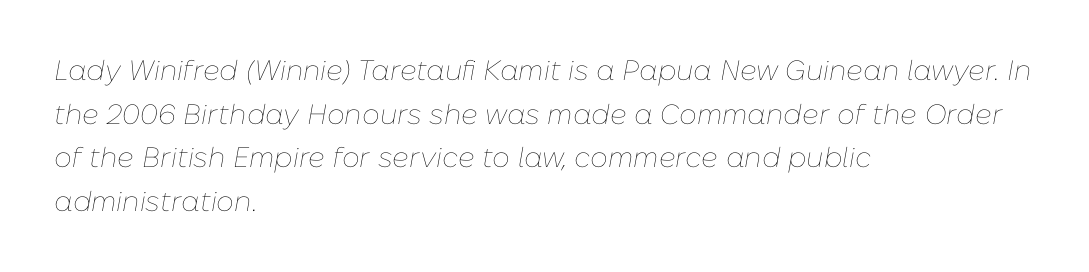
{"italic": "yes", "lean": "right", "slant_degrees": 10, "bold": "no", "weight": "thin", "width": "normal", "stroke_contrast": "low", "x_height": "medium", "monospaced": "no", "underline": "no", "align": "left", "line_spacing": "normal", "line_spacing_ratio": 1.56, "letter_spacing": "normal", "letter_spacing_em": 0.0, "glyph_px": 28}
